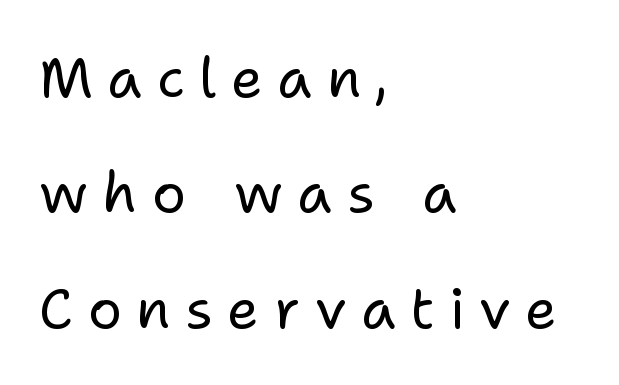
{"serif": "no", "italic": "no", "bold": "no", "weight": "regular", "width": "normal", "stroke_contrast": "low", "x_height": "medium", "monospaced": "no", "underline": "no", "align": "left", "line_spacing": "loose", "line_spacing_ratio": 2.06, "letter_spacing": "wide", "letter_spacing_em": 0.26, "glyph_px": 56}
